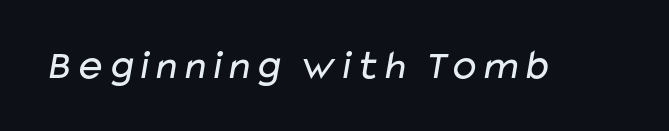
{"serif": "no", "bold": "no", "weight": "regular", "width": "wide", "stroke_contrast": "low", "x_height": "medium", "monospaced": "no", "underline": "no", "letter_spacing": "normal", "letter_spacing_em": 0.0, "glyph_px": 42}
